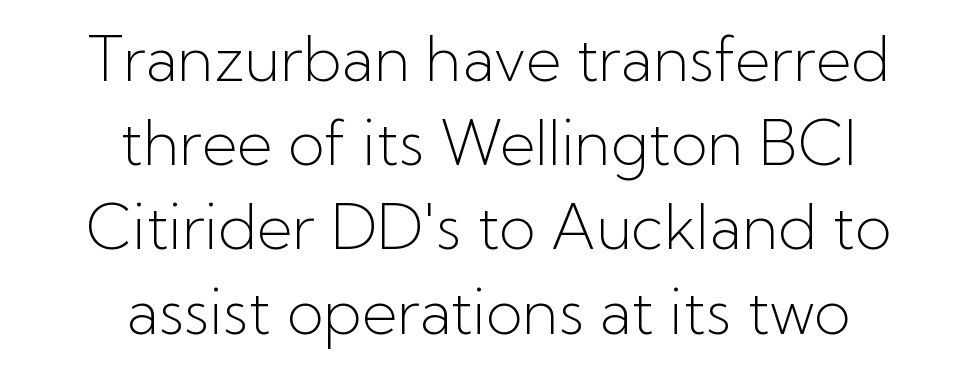
{"serif": "no", "italic": "no", "bold": "no", "weight": "light", "width": "normal", "stroke_contrast": "low", "x_height": "medium", "monospaced": "no", "underline": "no", "align": "center", "line_spacing": "normal", "line_spacing_ratio": 1.38, "letter_spacing": "normal", "letter_spacing_em": 0.0, "glyph_px": 61}
